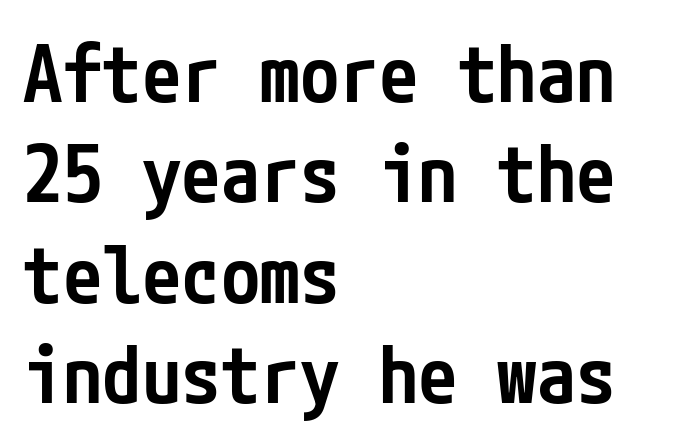
Q: Is the text bold? A: Semi-bold.
Q: Is the text italic (slanted)? A: No, it is upright.
Q: Is the typeface a serif or a sans-serif typeface? A: Sans-serif.
Q: Is the text underlined? A: No.
Q: How is the paragraph aligned? A: Left-aligned.
Q: Is the spacing between letters normal or unusually wide? A: Normal.
Q: Is the spacing between lines tight, normal or loose? A: Normal.
Q: Width (condensed, normal, or wide)? A: Condensed.
Q: Stroke contrast? A: Low.
Q: x-height? A: Medium.
